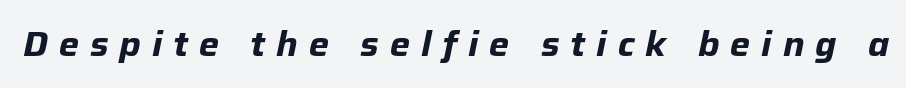
The image shows 34 px bold type, italic (leaning right); set unusually wide letter spacing (+0.32 em), not underlined; low stroke contrast and a medium x-height.
